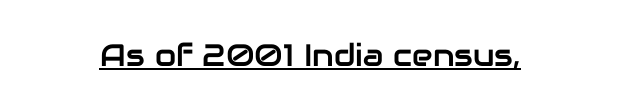
Notice how the stems are strictly vertical — no italics here. Check where the strokes stop: nothing finishes them off — pure sans. Looks like regular typesetting: each glyph gets only the width it needs. The horizontal fit of the characters is conventional and even. A baseline rule has been typeset under these characters.
